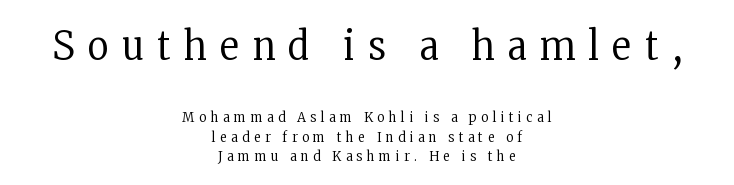
{"serif": "yes", "italic": "no", "bold": "no", "weight": "regular", "width": "condensed", "stroke_contrast": "low", "x_height": "medium", "monospaced": "no", "underline": "no", "align": "center", "line_spacing": "normal", "line_spacing_ratio": 1.38, "letter_spacing": "wide", "letter_spacing_em": 0.33, "larger_block": "first", "size_ratio": 2.93, "glyph_px": 41}
